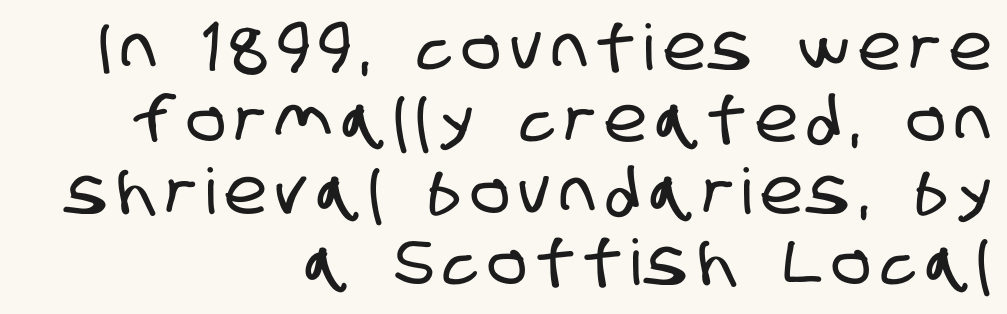
{"serif": "no", "width": "condensed", "stroke_contrast": "low", "x_height": "large", "monospaced": "no", "underline": "no", "align": "right", "line_spacing": "tight", "line_spacing_ratio": 1.14, "glyph_px": 63}
